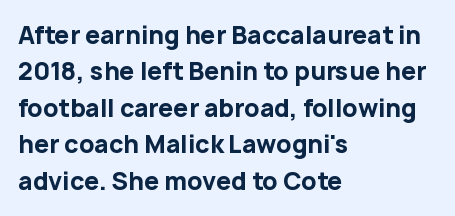
The image shows 24 px bold type, upright; set left-aligned, normal line spacing (1.52x), normal letter spacing, not underlined.
